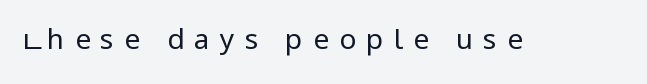
Look at the tracking — it's clearly loosened, letters drifting apart. Has an underline been added? It has not. Nothing sits at the stroke ends, so this counts as sans-serif. Think standard paragraph weight, or any step lighter than that.
